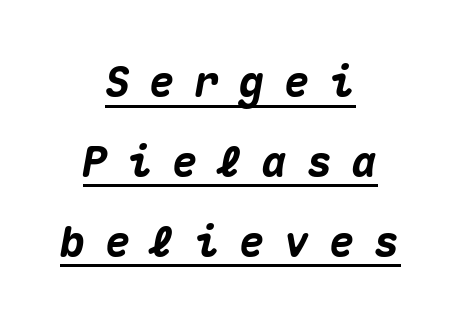
The image shows 42 px heavy type, italic (leaning right), monospaced; set centered, loose line spacing (1.9x), unusually wide letter spacing (+0.47 em), underlined; medium stroke contrast and a medium x-height.
